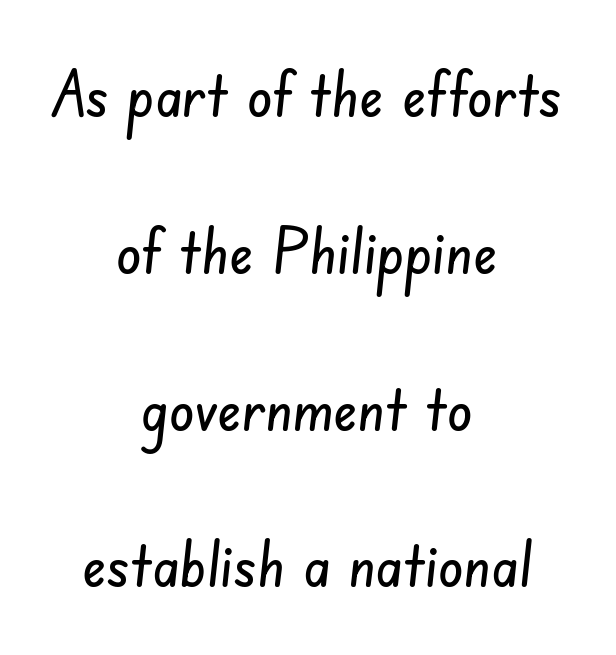
Q: Is the typeface a serif or a sans-serif typeface? A: Sans-serif.
Q: Is the text underlined? A: No.
Q: How is the paragraph aligned? A: Centered.
Q: Is the spacing between letters normal or unusually wide? A: Normal.
Q: Is the spacing between lines tight, normal or loose? A: Loose.
Q: Width (condensed, normal, or wide)? A: Condensed.
Q: Stroke contrast? A: Low.
Q: x-height? A: Small.
Q: Monospaced? A: No.
